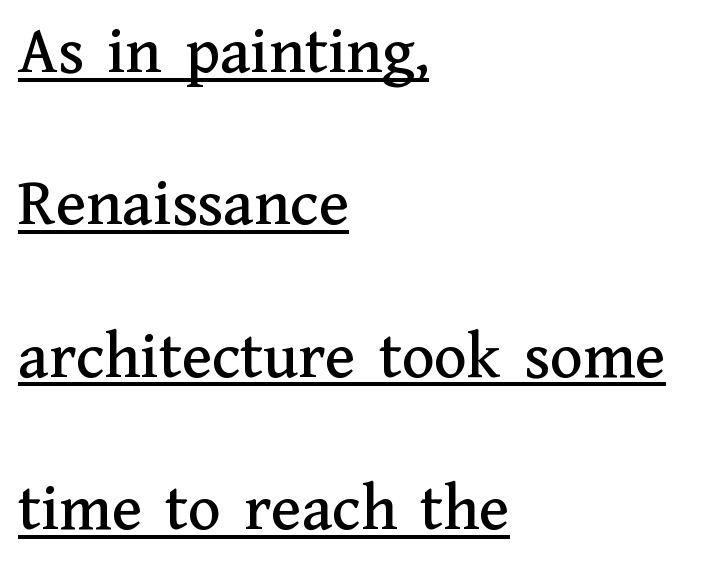
The face used here is seriffed, in the tradition of book romans. How are the letters spaced? Ordinarily, with no added tracking. Leading is clearly above the norm, producing a sparse column. Like a heading marked for emphasis, these lines bear an underscore. Looks like regular typesetting: each glyph gets only the width it needs.
